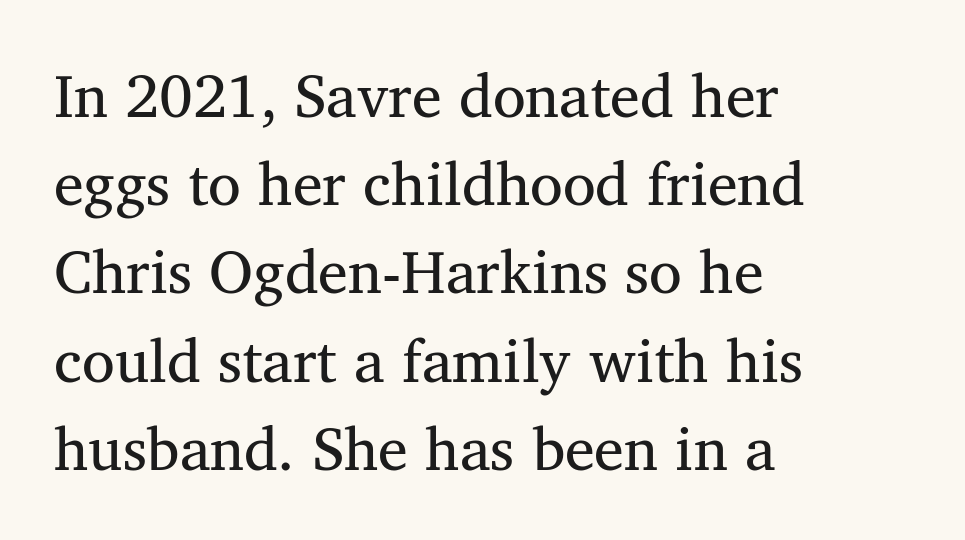
Q: Is the text italic (slanted)? A: No, it is upright.
Q: Is the typeface a serif or a sans-serif typeface? A: Serif.
Q: Is the text underlined? A: No.
Q: How is the paragraph aligned? A: Left-aligned.
Q: Is the spacing between letters normal or unusually wide? A: Normal.
Q: Is the spacing between lines tight, normal or loose? A: Normal.
Q: Width (condensed, normal, or wide)? A: Normal.
Q: Stroke contrast? A: Medium.
Q: x-height? A: Medium.
Q: Monospaced? A: No.
